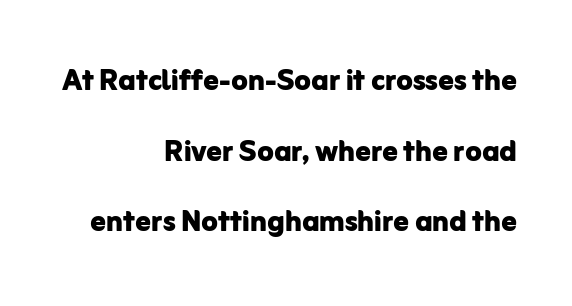
{"serif": "no", "italic": "no", "bold": "yes", "weight": "bold", "width": "normal", "stroke_contrast": "low", "x_height": "medium", "monospaced": "no", "underline": "no", "align": "right", "line_spacing_ratio": 1.86, "letter_spacing": "normal", "letter_spacing_em": 0.0, "glyph_px": 38}
